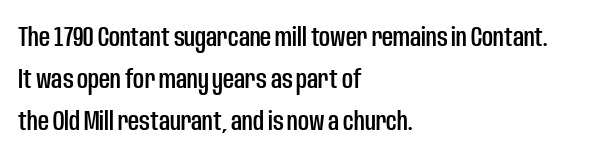
The image shows 27 px text type, upright; set left-aligned, normal line spacing (1.55x), normal letter spacing, not underlined.
